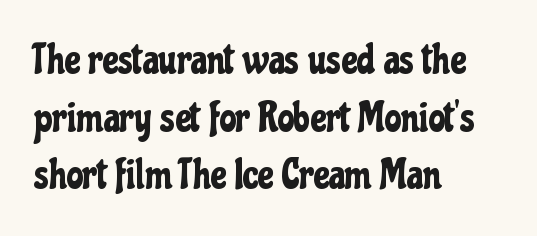
{"serif": "no", "italic": "no", "width": "condensed", "stroke_contrast": "low", "x_height": "medium", "monospaced": "no", "underline": "no", "align": "left", "line_spacing": "normal", "line_spacing_ratio": 1.37, "letter_spacing": "normal", "letter_spacing_em": 0.0, "glyph_px": 42}
